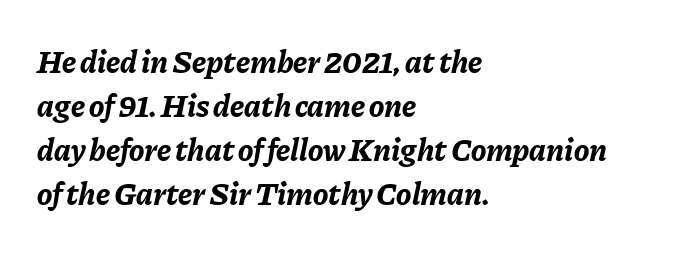
The image shows 32 px bold type, italic (leaning right); set left-aligned, normal line spacing (1.38x), normal letter spacing, not underlined; low stroke contrast and a medium x-height.
